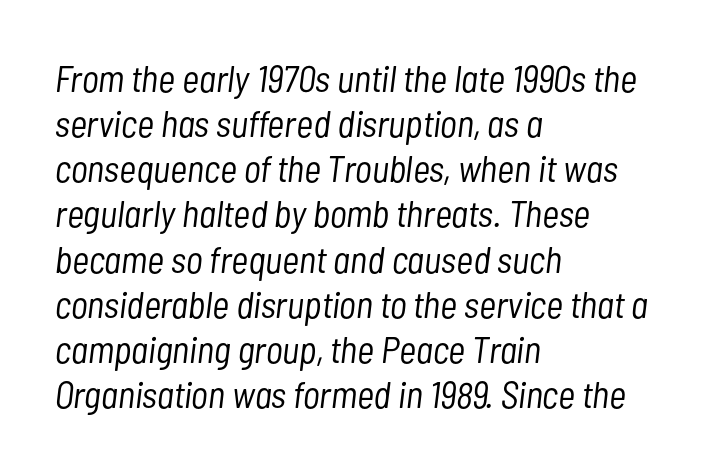
Proportional: the letters do not fall into vertical columns. Check under the words: just untouched page. Inter-character spacing is left at the font's built-in metrics. Italic: yes, the glyphs are oblique. Ink coverage per letter is moderate at most. Is the block centered? No — it sits flush against the left margin.
